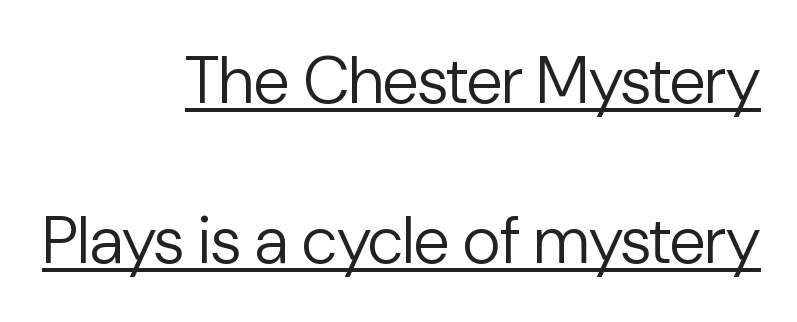
The image shows 66 px regular-weight sans-serif type, upright; set right-aligned, loose line spacing (2.43x), normal letter spacing, underlined; low stroke contrast and a medium x-height.
